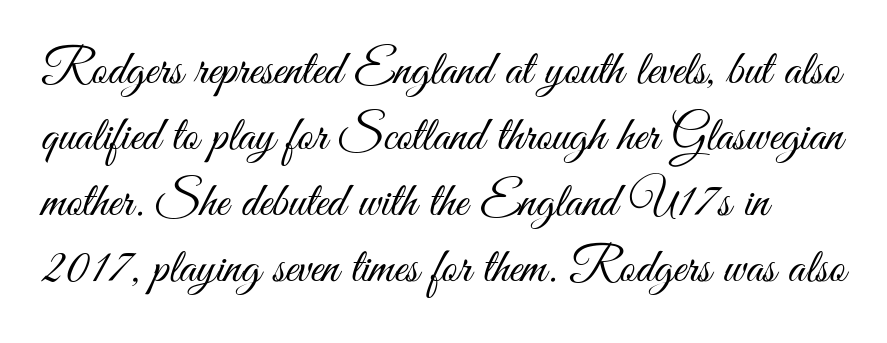
Q: Is the text bold? A: No.
Q: Is the text italic (slanted)? A: Yes.
Q: Is the typeface a serif or a sans-serif typeface? A: Sans-serif.
Q: Is the text underlined? A: No.
Q: Is the spacing between letters normal or unusually wide? A: Normal.
Q: Is the spacing between lines tight, normal or loose? A: Normal.
Q: Width (condensed, normal, or wide)? A: Condensed.
Q: Stroke contrast? A: Medium.
Q: x-height? A: Small.
Q: Monospaced? A: No.
